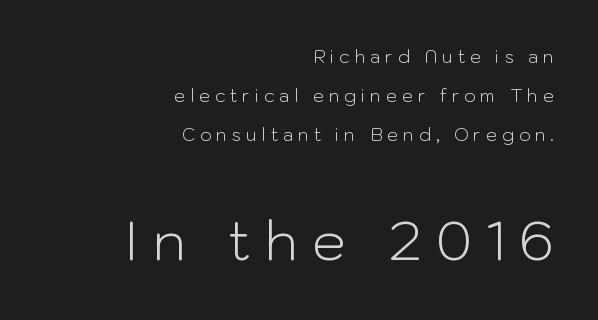
{"serif": "no", "italic": "no", "bold": "no", "weight": "light", "width": "normal", "stroke_contrast": "low", "x_height": "medium", "monospaced": "no", "underline": "no", "align": "right", "line_spacing": "loose", "line_spacing_ratio": 2.17, "letter_spacing": "wide", "letter_spacing_em": 0.26, "larger_block": "second", "size_ratio": 3.0, "glyph_px": 54}
